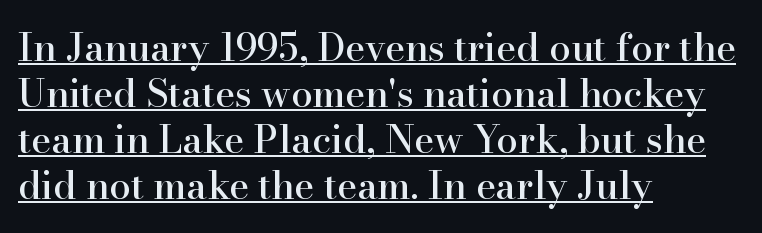
The image shows 38 px serif type, upright; set left-aligned, line spacing 1.21x, normal letter spacing, underlined; high stroke contrast and a small x-height.
